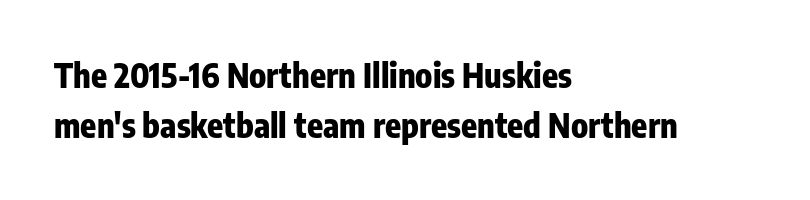
Q: Is the text bold? A: Yes.
Q: Is the text italic (slanted)? A: No, it is upright.
Q: Is the typeface a serif or a sans-serif typeface? A: Sans-serif.
Q: Is the text underlined? A: No.
Q: How is the paragraph aligned? A: Left-aligned.
Q: Is the spacing between letters normal or unusually wide? A: Normal.
Q: Is the spacing between lines tight, normal or loose? A: Normal.
Q: Width (condensed, normal, or wide)? A: Condensed.
Q: Stroke contrast? A: Low.
Q: x-height? A: Medium.
Q: Monospaced? A: No.
